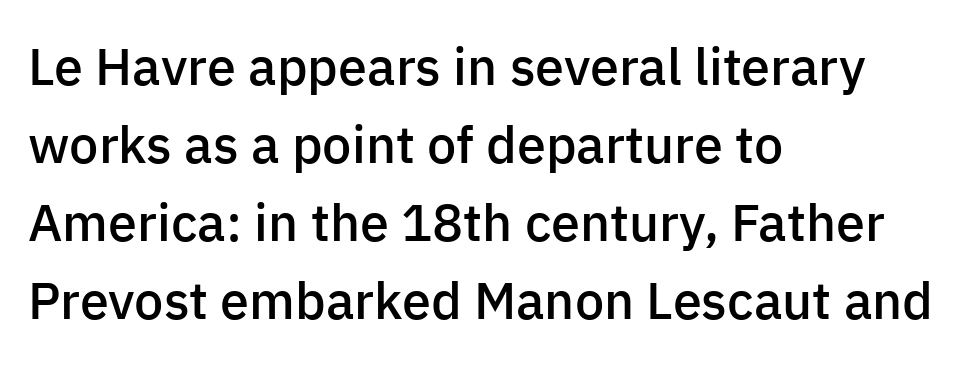
The image shows 52 px semibold sans-serif type, upright; set left-aligned, normal line spacing (1.5x), normal letter spacing, not underlined; low stroke contrast and a medium x-height.
